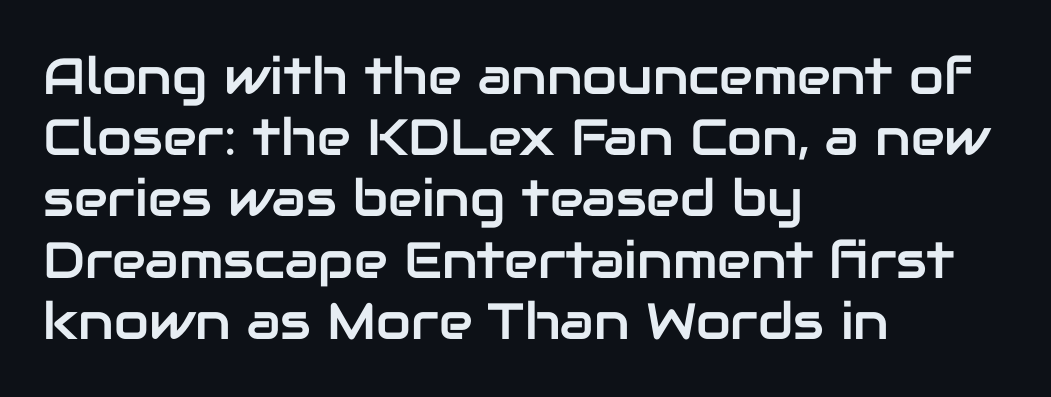
The image shows 51 px sans-serif type, upright; set left-aligned, line spacing 1.2x, normal letter spacing, not underlined; low stroke contrast and a medium x-height.
